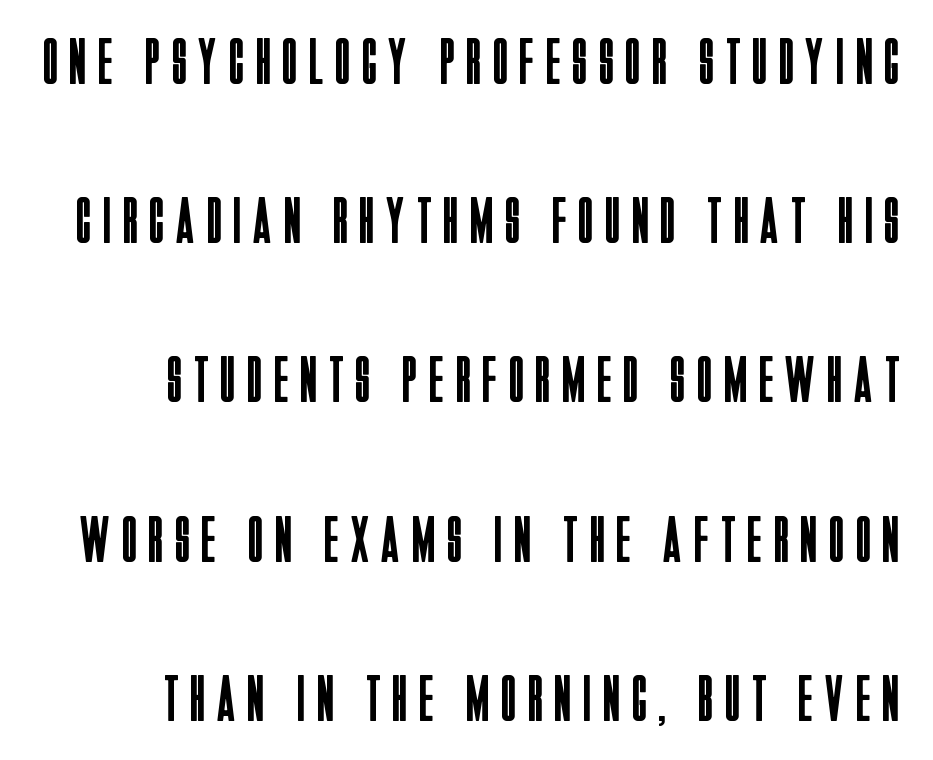
{"serif": "no", "italic": "no", "bold": "no", "weight": "regular", "width": "condensed", "stroke_contrast": "low", "x_height": "large", "monospaced": "no", "underline": "no", "line_spacing": "loose", "line_spacing_ratio": 2.45, "letter_spacing": "wide", "letter_spacing_em": 0.2, "glyph_px": 65}
